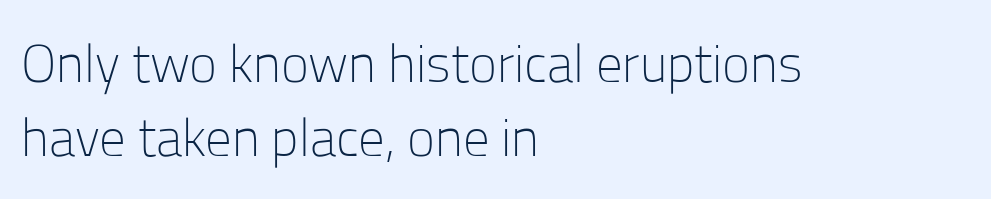
{"serif": "no", "italic": "no", "bold": "no", "weight": "light", "width": "normal", "stroke_contrast": "low", "x_height": "medium", "monospaced": "no", "underline": "no", "align": "left", "line_spacing": "normal", "line_spacing_ratio": 1.4, "letter_spacing": "normal", "letter_spacing_em": 0.0, "glyph_px": 53}
